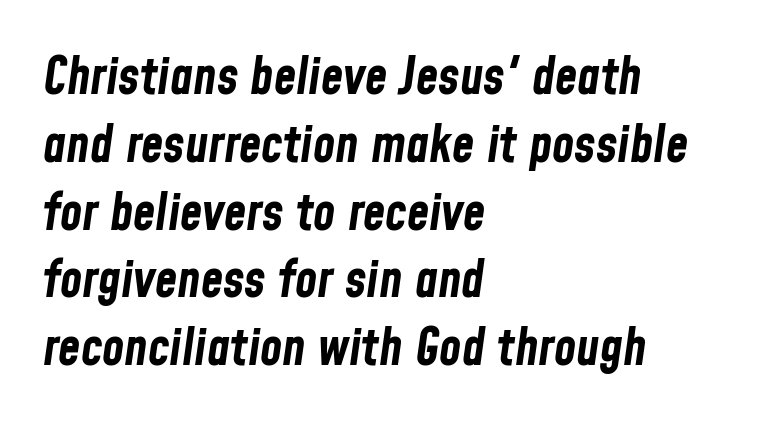
Q: Is the text bold? A: Yes.
Q: Is the text italic (slanted)? A: Yes, it leans right by about 8 degrees.
Q: Is the text underlined? A: No.
Q: How is the paragraph aligned? A: Left-aligned.
Q: Is the spacing between letters normal or unusually wide? A: Normal.
Q: Is the spacing between lines tight, normal or loose? A: Normal.
Q: Width (condensed, normal, or wide)? A: Condensed.
Q: Stroke contrast? A: Low.
Q: x-height? A: Medium.
Q: Monospaced? A: No.
